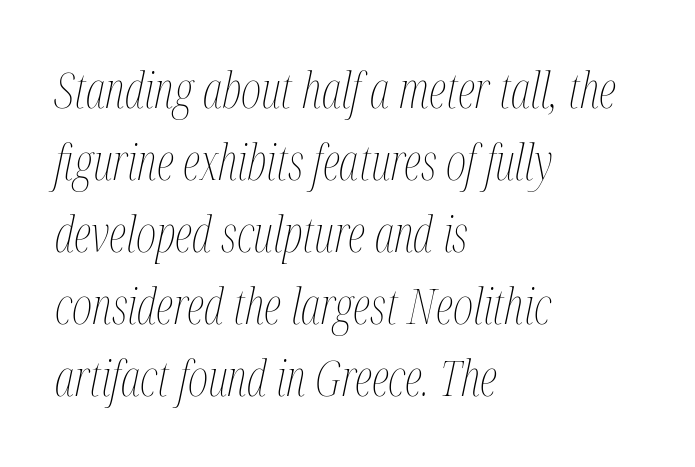
{"italic": "yes", "lean": "right", "slant_degrees": 12, "bold": "no", "weight": "thin", "width": "condensed", "stroke_contrast": "medium", "x_height": "medium", "monospaced": "no", "underline": "no", "align": "left", "line_spacing": "normal", "line_spacing_ratio": 1.47, "letter_spacing": "normal", "letter_spacing_em": 0.0, "glyph_px": 49}
